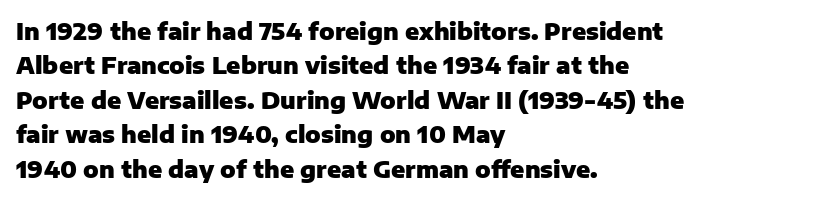
Q: Is the text bold? A: Yes.
Q: Is the text italic (slanted)? A: No, it is upright.
Q: Is the text underlined? A: No.
Q: How is the paragraph aligned? A: Left-aligned.
Q: Is the spacing between letters normal or unusually wide? A: Normal.
Q: Is the spacing between lines tight, normal or loose? A: Normal.
